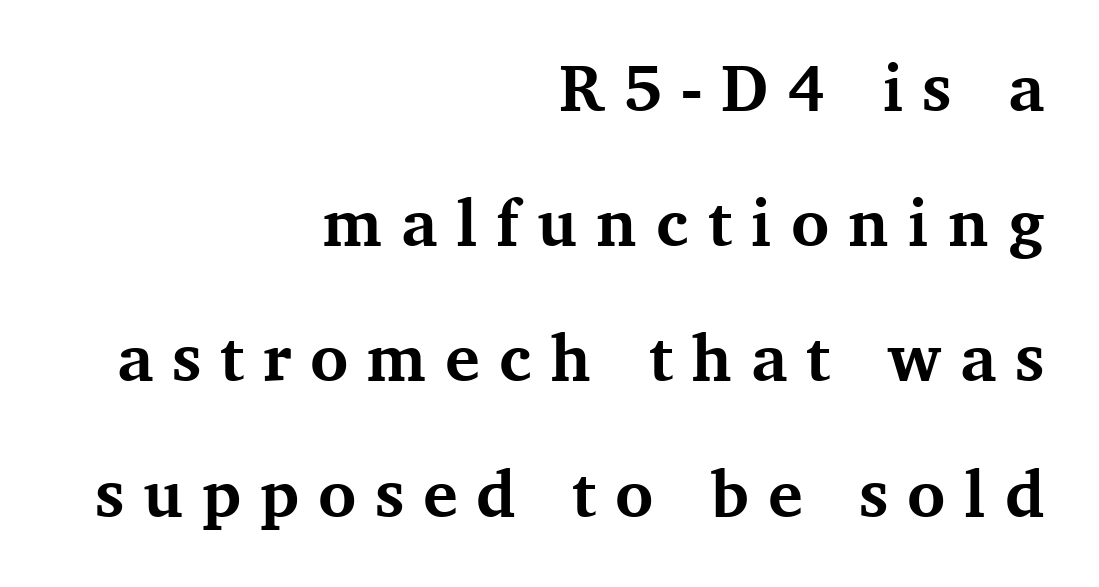
The image shows 65 px bold serif type, upright; set right-aligned, loose line spacing (2.08x), unusually wide letter spacing (+0.29 em), not underlined; medium stroke contrast and a medium x-height.
